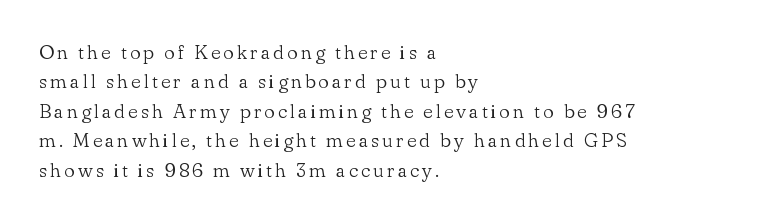
{"italic": "no", "bold": "no", "underline": "no", "align": "left", "line_spacing": "normal", "line_spacing_ratio": 1.47, "glyph_px": 20}
